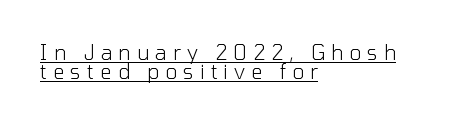
The image shows 20 px text type, upright; set left-aligned, tight line spacing (0.96x), unusually wide letter spacing (+0.31 em), underlined.
